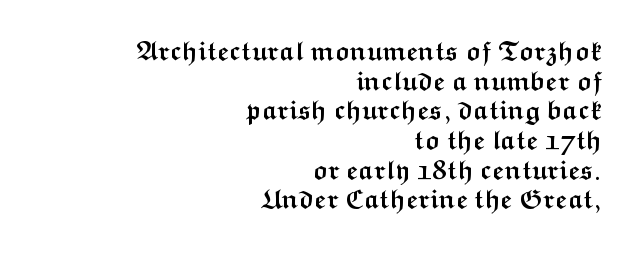
{"italic": "no", "bold": "yes", "underline": "no", "align": "right", "line_spacing": "tight", "line_spacing_ratio": 1.14, "letter_spacing": "normal", "letter_spacing_em": 0.0, "glyph_px": 26}
